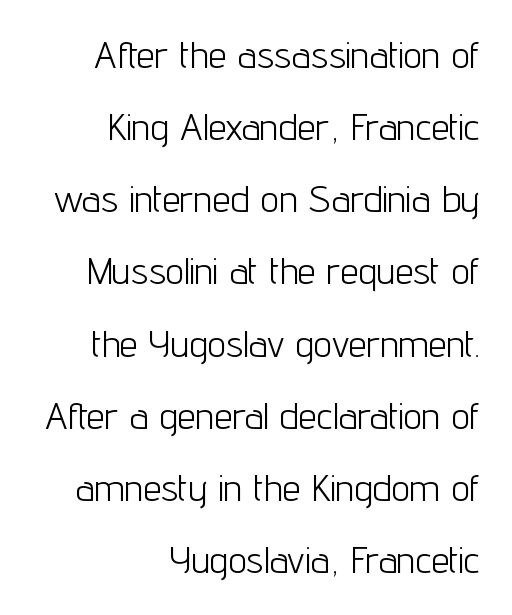
Is the block centered? No — it sits flush against the right margin. Every stem runs plumb, perpendicular to the baseline. The text was rendered using a sans face with plain stroke endings. Do the characters align in a grid? No, the font is proportional. Underlining? Definitely not there. What's the leading like? Stretched, with rows far apart.
